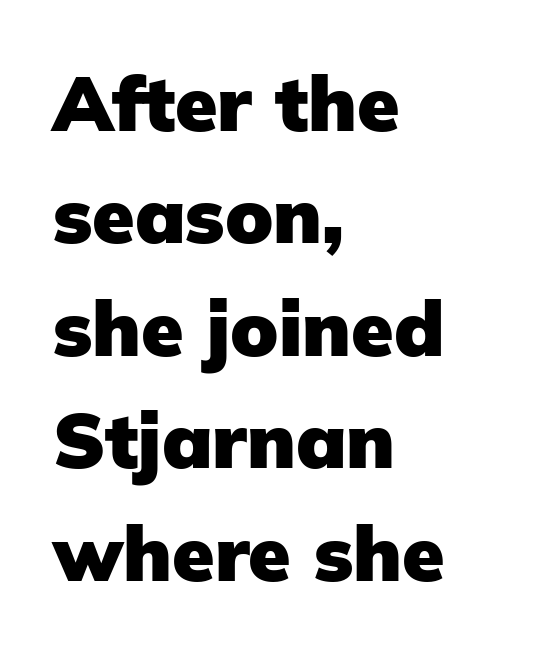
Q: Is the text bold? A: Yes.
Q: Is the text italic (slanted)? A: No, it is upright.
Q: Is the typeface a serif or a sans-serif typeface? A: Sans-serif.
Q: Is the text underlined? A: No.
Q: How is the paragraph aligned? A: Left-aligned.
Q: Is the spacing between letters normal or unusually wide? A: Normal.
Q: Is the spacing between lines tight, normal or loose? A: Normal.
Q: Width (condensed, normal, or wide)? A: Normal.
Q: Stroke contrast? A: Low.
Q: x-height? A: Medium.
Q: Monospaced? A: No.
